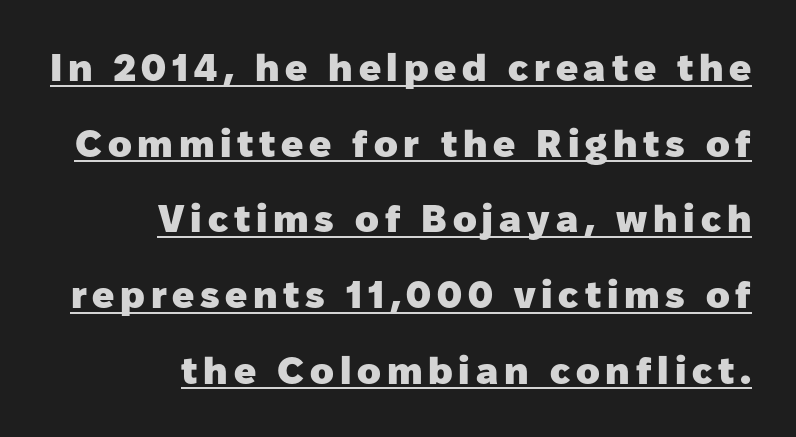
{"serif": "no", "italic": "no", "bold": "yes", "weight": "heavy", "width": "normal", "stroke_contrast": "low", "x_height": "medium", "monospaced": "no", "underline": "yes", "align": "right", "line_spacing": "loose", "line_spacing_ratio": 1.94, "glyph_px": 39}
